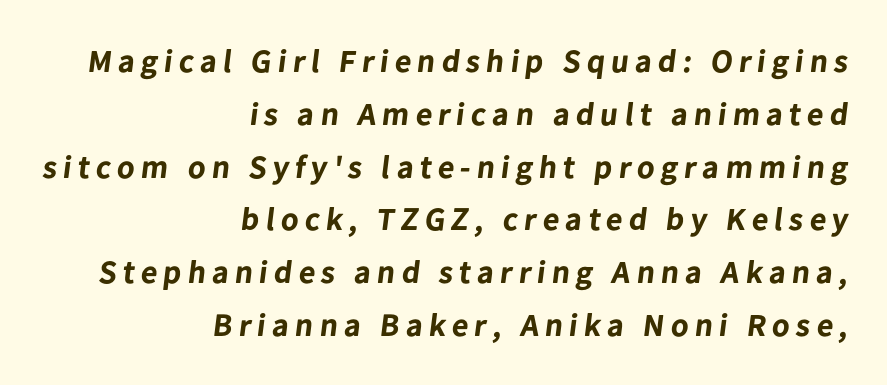
The image shows 32 px bold sans-serif type; set right-aligned, normal line spacing (1.65x), unusually wide letter spacing (+0.2 em), not underlined; low stroke contrast and a medium x-height.
